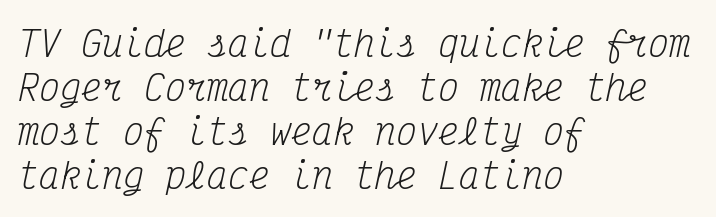
{"serif": "yes", "italic": "yes", "lean": "right", "slant_degrees": 12, "bold": "no", "weight": "regular", "width": "condensed", "stroke_contrast": "medium", "x_height": "medium", "monospaced": "yes", "underline": "no", "align": "left", "line_spacing": "normal", "line_spacing_ratio": 1.26, "letter_spacing": "normal", "letter_spacing_em": 0.0, "glyph_px": 35}
